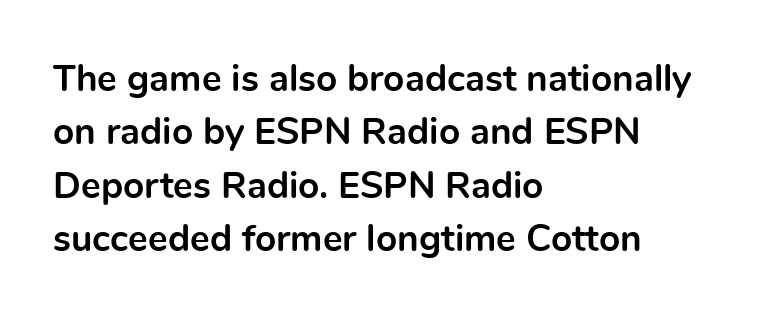
Horizontally, the lines are justified to the leading edge only. In terms of leading, this rendering sits right in the middle. Set as a true bold cut, around the 700 mark. The tracking reads as untouched default to a designer's eye. The space beneath each line is pristine and unruled.
